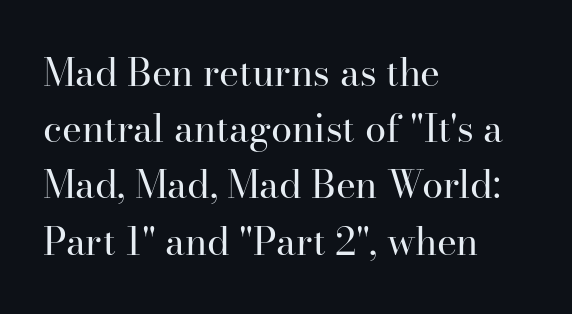
{"serif": "yes", "italic": "no", "bold": "no", "weight": "regular", "width": "normal", "stroke_contrast": "high", "x_height": "small", "monospaced": "no", "underline": "no", "align": "left", "line_spacing": "normal", "line_spacing_ratio": 1.48, "letter_spacing": "normal", "letter_spacing_em": 0.0, "glyph_px": 38}
